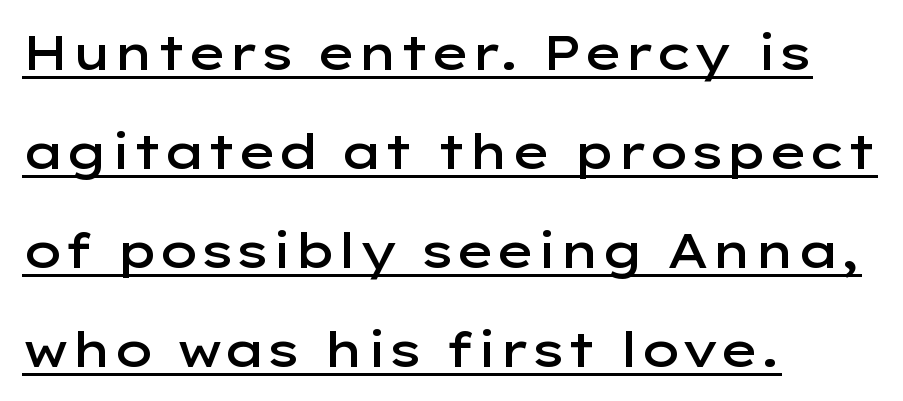
The image shows 48 px semibold, wide sans-serif type, upright; set left-aligned, loose line spacing (2.06x), normal letter spacing, underlined; low stroke contrast and a medium x-height.
